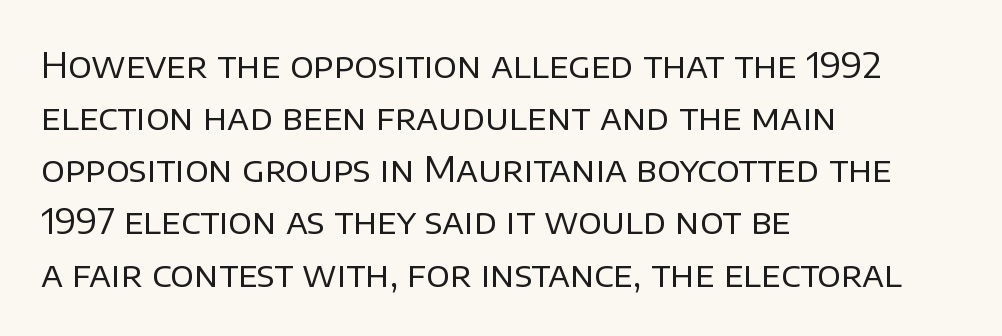
The compositor pushed each line to the left boundary. Leading matches the norm, producing a regular column. Think standard paragraph weight, or any step lighter than that. Tall strokes in this sample are plumb rather than angled.
